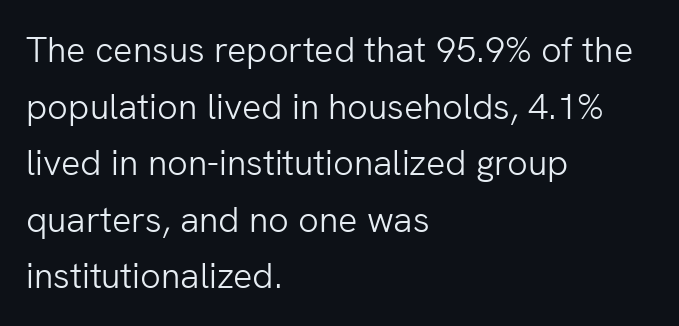
The image shows 36 px light sans-serif type, upright; set left-aligned, normal line spacing (1.57x), normal letter spacing, not underlined; low stroke contrast and a medium x-height.
